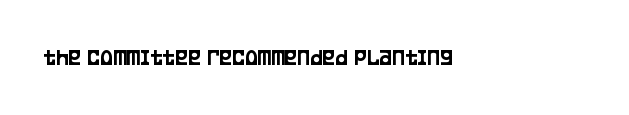
{"italic": "no", "underline": "no", "letter_spacing": "normal", "letter_spacing_em": 0.0, "glyph_px": 24}
